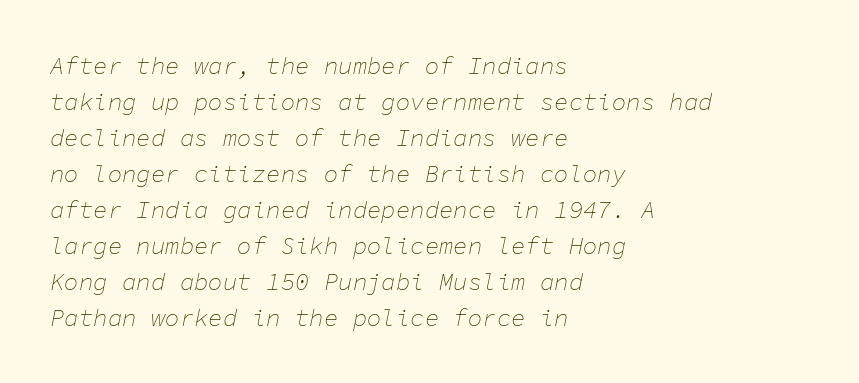
Q: Is the text bold? A: No.
Q: Is the text italic (slanted)? A: Yes, it leans right by about 11 degrees.
Q: Is the text underlined? A: No.
Q: How is the paragraph aligned? A: Left-aligned.
Q: Is the spacing between letters normal or unusually wide? A: Normal.
Q: Is the spacing between lines tight, normal or loose? A: Normal.
